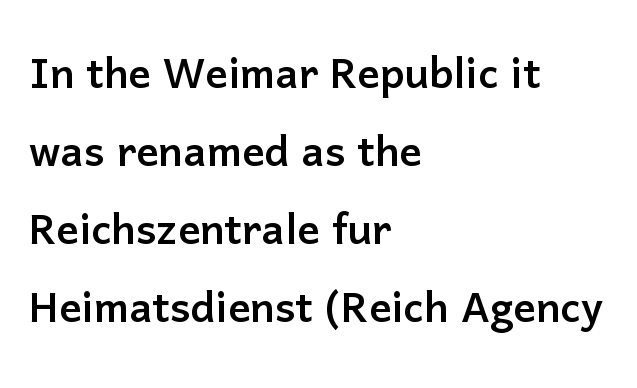
Q: Is the text italic (slanted)? A: No, it is upright.
Q: Is the typeface a serif or a sans-serif typeface? A: Sans-serif.
Q: Is the text underlined? A: No.
Q: How is the paragraph aligned? A: Left-aligned.
Q: Is the spacing between letters normal or unusually wide? A: Normal.
Q: Is the spacing between lines tight, normal or loose? A: Normal.
Q: Width (condensed, normal, or wide)? A: Normal.
Q: Stroke contrast? A: Low.
Q: x-height? A: Medium.
Q: Monospaced? A: No.
